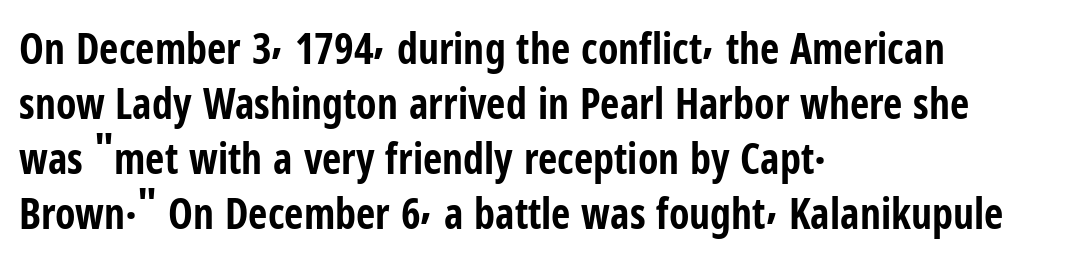
The image shows 42 px bold, condensed sans-serif type, upright; set left-aligned, normal line spacing (1.31x), normal letter spacing, not underlined; low stroke contrast and a medium x-height.
